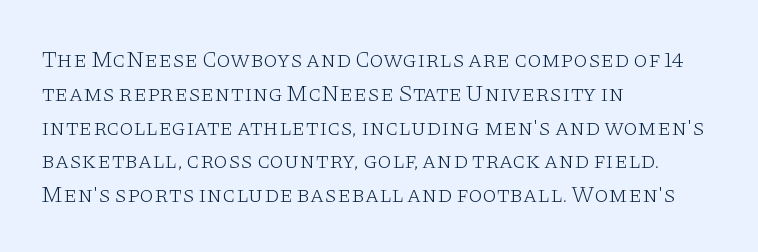
Just letters on the line, the space beneath them empty. Evenly set lines give the paragraph a standard silhouette. Heft: none added — not bold. Notice how the passage keeps a crisp vertical edge on the left only. No extra tracking has been applied to these lines. A roman cut, with each character standing at attention.
